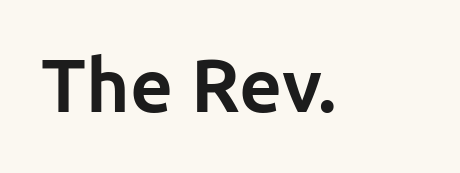
{"serif": "no", "italic": "no", "bold": "yes", "weight": "bold", "width": "normal", "stroke_contrast": "low", "x_height": "medium", "monospaced": "no", "underline": "no", "letter_spacing": "normal", "letter_spacing_em": 0.0, "glyph_px": 75}
